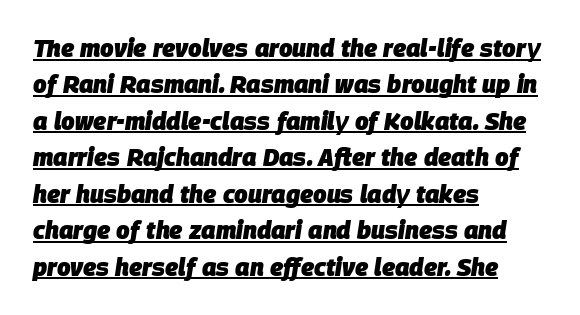
The image shows 24 px bold type, italic (leaning right); set left-aligned, normal line spacing (1.52x), normal letter spacing, underlined.
